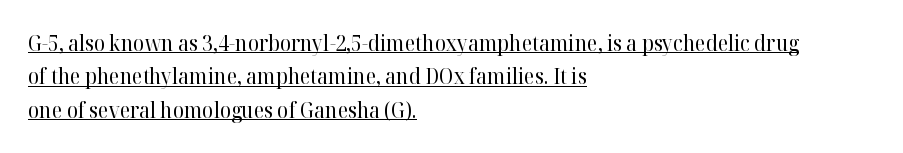
{"italic": "no", "bold": "no", "underline": "yes", "align": "left", "line_spacing": "normal", "line_spacing_ratio": 1.59, "letter_spacing": "normal", "letter_spacing_em": 0.0, "glyph_px": 21}
